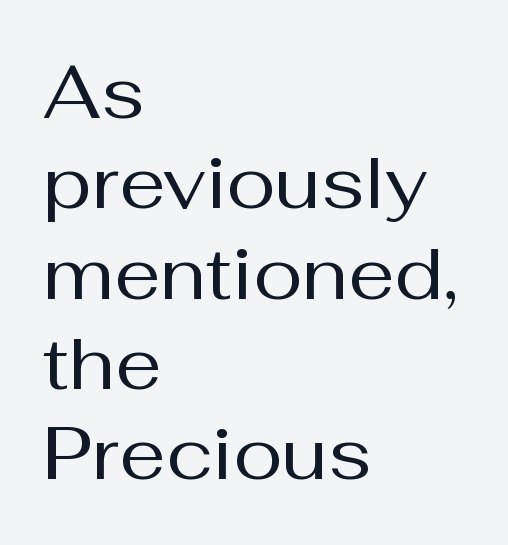
Stroke terminals: plain, sans-serif. Honestly, there is no underline to notice here at all. Is there any slant? The stems are plumb. The type is set solid horizontally, with unmodified tracking. Letters have the restrained weight of plain body copy at most. Which margin do the lines hug? The left one — the right edge is uneven.
